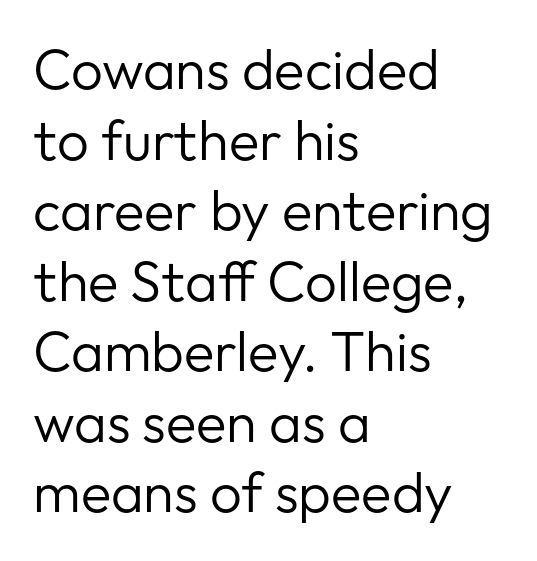
The image shows 56 px regular-weight sans-serif type, upright; set left-aligned, normal line spacing (1.26x), normal letter spacing, not underlined; low stroke contrast and a medium x-height.
